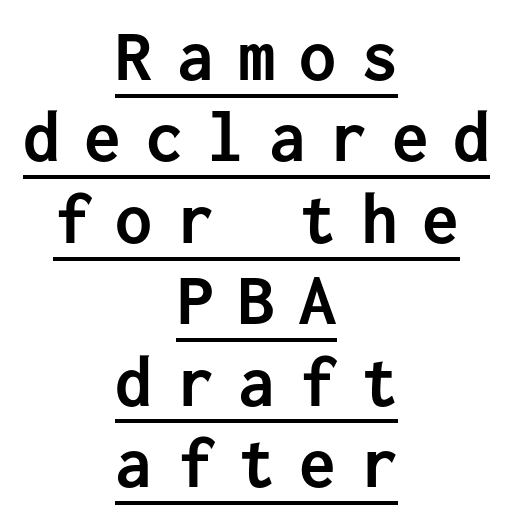
Q: Is the text bold? A: Yes.
Q: Is the text italic (slanted)? A: No, it is upright.
Q: Is the typeface a serif or a sans-serif typeface? A: Sans-serif.
Q: Is the text underlined? A: Yes.
Q: How is the paragraph aligned? A: Centered.
Q: Is the spacing between letters normal or unusually wide? A: Unusually wide.
Q: Is the spacing between lines tight, normal or loose? A: Tight.
Q: Width (condensed, normal, or wide)? A: Normal.
Q: Stroke contrast? A: Low.
Q: x-height? A: Medium.
Q: Monospaced? A: Yes.
